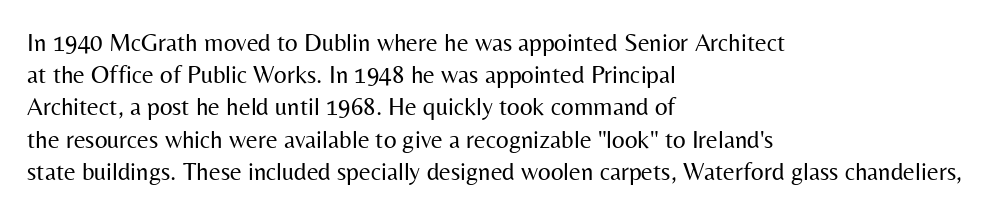
The image shows 25 px text type, upright; set left-aligned, normal line spacing (1.29x), normal letter spacing, not underlined.
